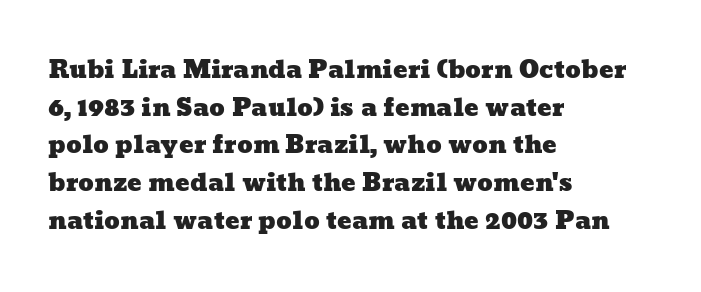
Q: Is the text underlined? A: No.
Q: How is the paragraph aligned? A: Left-aligned.
Q: Is the spacing between letters normal or unusually wide? A: Normal.
Q: Is the spacing between lines tight, normal or loose? A: Normal.
